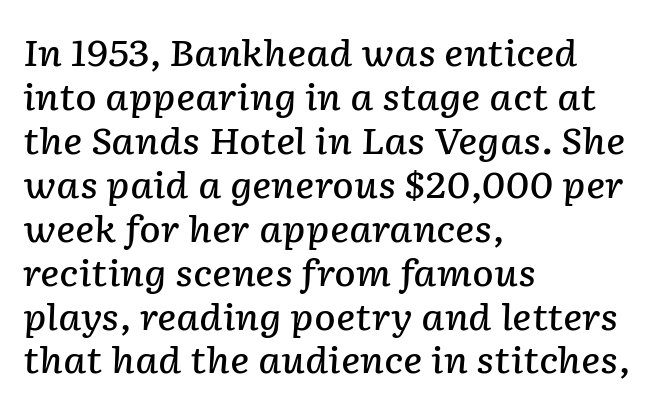
Q: Is the text bold? A: Semi-bold.
Q: Is the text italic (slanted)? A: Yes, it leans right by about 2 degrees.
Q: Is the text underlined? A: No.
Q: How is the paragraph aligned? A: Left-aligned.
Q: Is the spacing between letters normal or unusually wide? A: Normal.
Q: Width (condensed, normal, or wide)? A: Normal.
Q: Stroke contrast? A: Low.
Q: x-height? A: Medium.
Q: Monospaced? A: No.
